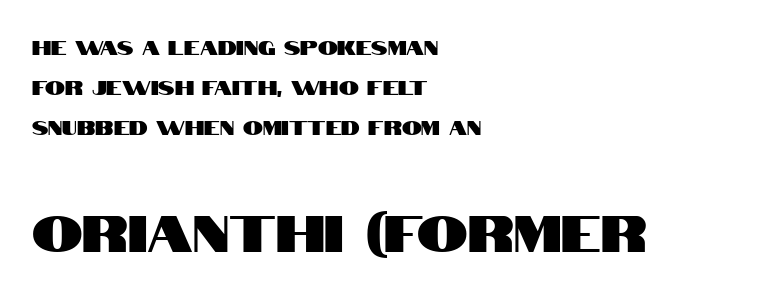
{"serif": "no", "italic": "no", "width": "condensed", "stroke_contrast": "high", "x_height": "large", "monospaced": "no", "underline": "no", "align": "left", "line_spacing": "loose", "line_spacing_ratio": 2.0, "letter_spacing": "normal", "letter_spacing_em": 0.0, "larger_block": "second", "size_ratio": 2.55, "glyph_px": 51}
